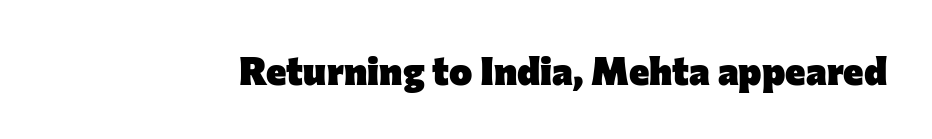
You could not count columns in this text — the font is proportionally spaced. A dark, heavy texture on the line: the type is bold. The space directly below the letters is spotless. Inter-character spacing is left at the font's built-in metrics. These lines are composed in type without serifs.
